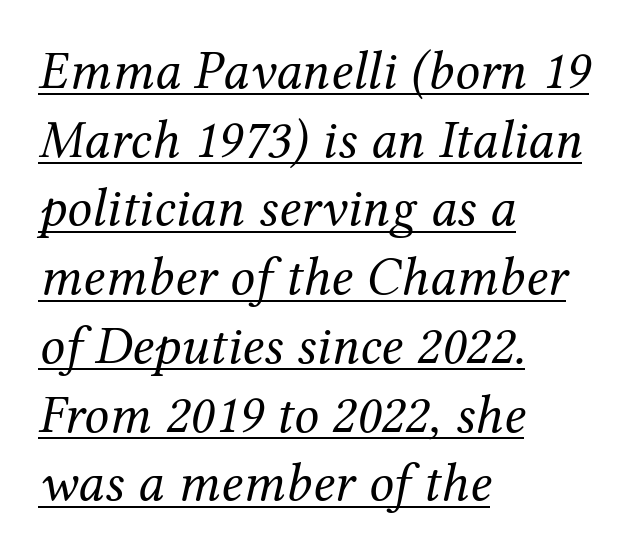
The image shows 55 px regular-weight serif type, italic (leaning right); set left-aligned, normal line spacing (1.25x), normal letter spacing, underlined; medium stroke contrast and a medium x-height.
